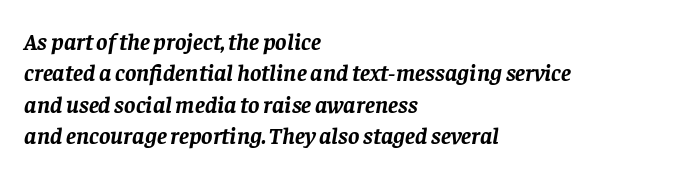
The lettering tilts uniformly, giving the passage an italic look. The passage is arranged the way most books set body copy — flush left. The zone under the glyphs is completely vacant. Standard letterfit; no display-style spreading of the glyphs. How would I describe the line gaps? Plain and ordinary. What weight is shown? A full bold with thick strokes.
